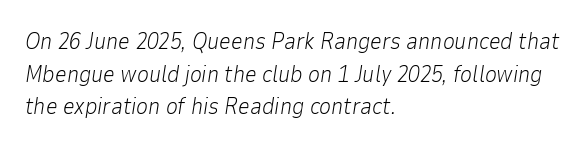
The typography opts for an oblique posture over an upright one. Interline gaps are of average width in this sample. You could call the tracking neutral — neither tight nor loose. The face looks like a standard text weight, possibly lighter. Alignment: flush left. Type without underlining.
